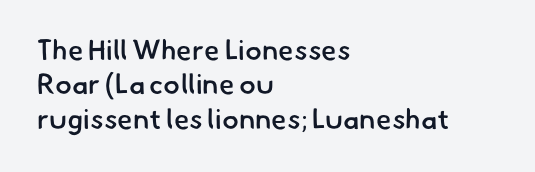
Q: Is the text bold? A: Semi-bold.
Q: Is the typeface a serif or a sans-serif typeface? A: Sans-serif.
Q: Is the text underlined? A: No.
Q: How is the paragraph aligned? A: Left-aligned.
Q: Is the spacing between letters normal or unusually wide? A: Normal.
Q: Width (condensed, normal, or wide)? A: Normal.
Q: Stroke contrast? A: Low.
Q: x-height? A: Small.
Q: Monospaced? A: No.
